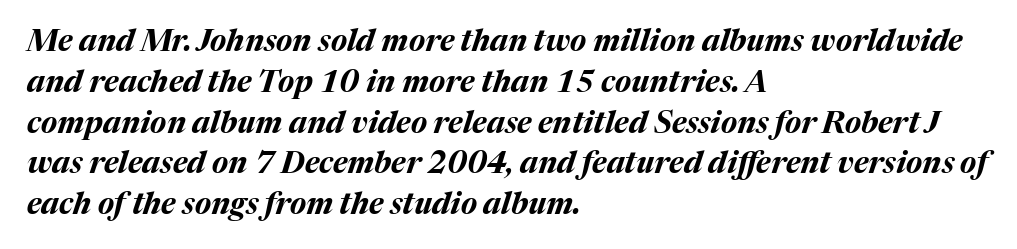
Just letters on the line, the space beneath them empty. Standard letterfit; no display-style spreading of the glyphs. These lines were composed using italics. The face used here is proportionally spaced, like ordinary book or web type.
